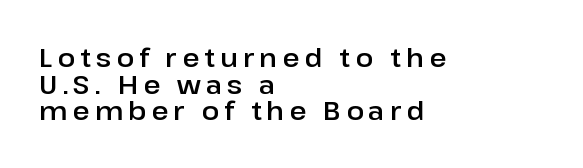
{"italic": "no", "underline": "no", "align": "left", "line_spacing": "tight", "line_spacing_ratio": 1.02, "letter_spacing": "wide", "letter_spacing_em": 0.2, "glyph_px": 26}
